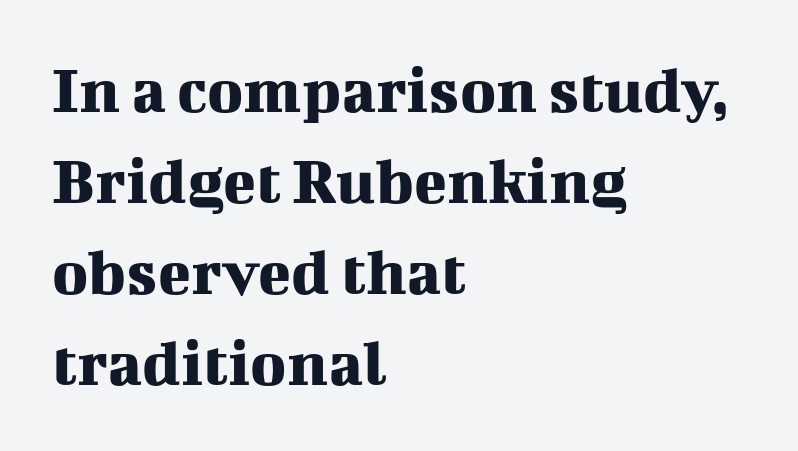
The image shows 68 px serif type, upright; set left-aligned, normal line spacing (1.34x), normal letter spacing, not underlined; medium stroke contrast and a medium x-height.
